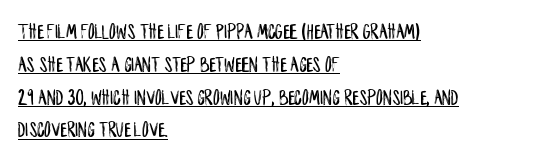
The image shows 22 px text type, upright; set left-aligned, normal line spacing (1.49x), normal letter spacing, underlined.
